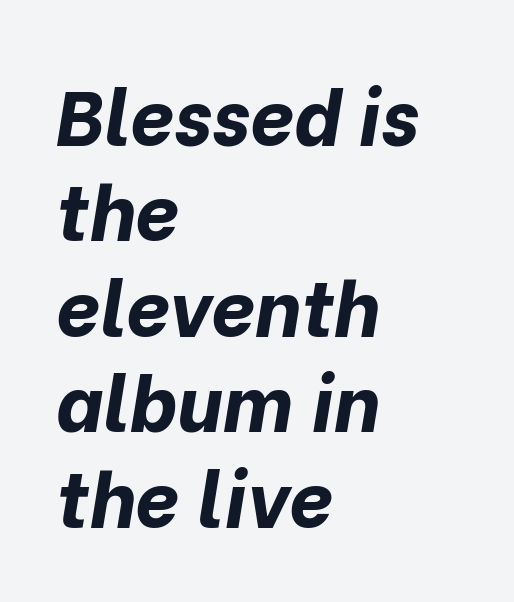
{"italic": "yes", "lean": "right", "slant_degrees": 10, "bold": "yes", "weight": "bold", "width": "normal", "stroke_contrast": "low", "x_height": "medium", "monospaced": "no", "underline": "no", "align": "left", "line_spacing_ratio": 1.24, "letter_spacing": "normal", "letter_spacing_em": 0.0, "glyph_px": 77}
